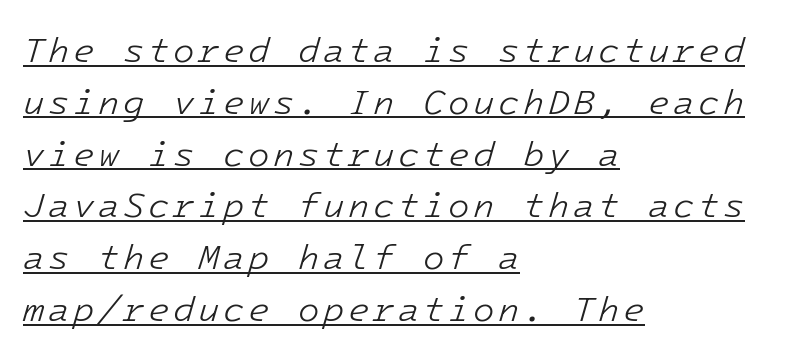
{"italic": "yes", "lean": "right", "slant_degrees": 16, "bold": "no", "weight": "light", "width": "normal", "stroke_contrast": "low", "x_height": "medium", "monospaced": "yes", "underline": "yes", "align": "left", "line_spacing": "normal", "line_spacing_ratio": 1.48, "glyph_px": 35}
